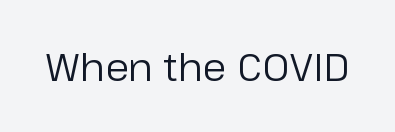
Q: Is the text bold? A: No.
Q: Is the text italic (slanted)? A: No, it is upright.
Q: Is the typeface a serif or a sans-serif typeface? A: Sans-serif.
Q: Is the text underlined? A: No.
Q: Is the spacing between letters normal or unusually wide? A: Normal.
Q: Width (condensed, normal, or wide)? A: Normal.
Q: Stroke contrast? A: Low.
Q: x-height? A: Medium.
Q: Monospaced? A: No.
